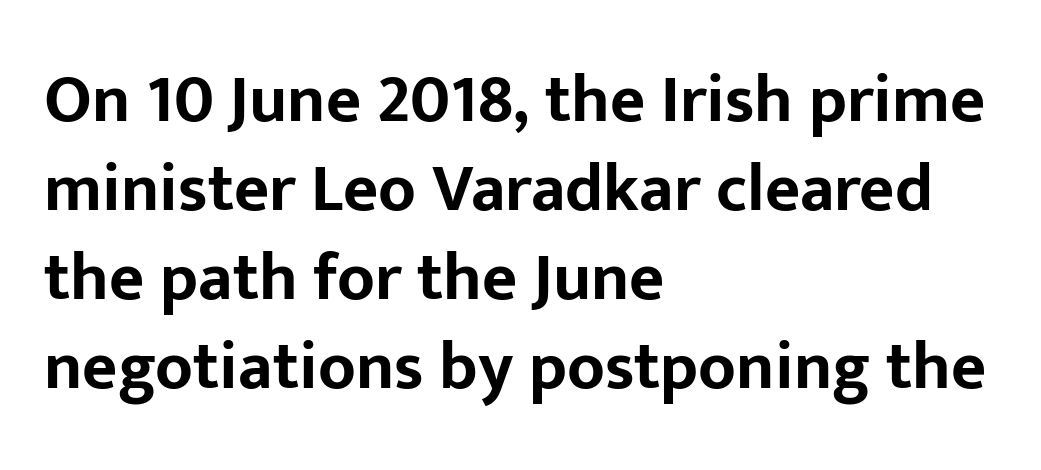
{"serif": "no", "italic": "no", "bold": "yes", "weight": "bold", "width": "normal", "stroke_contrast": "low", "x_height": "medium", "monospaced": "no", "underline": "no", "align": "left", "line_spacing": "normal", "line_spacing_ratio": 1.31, "letter_spacing": "normal", "letter_spacing_em": 0.0, "glyph_px": 68}
